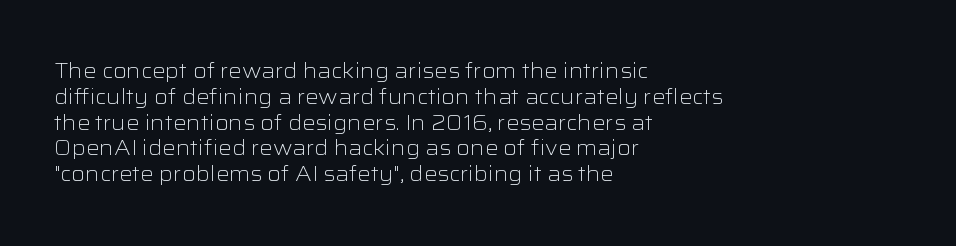
The image shows 21 px text type, upright; set left-aligned, line spacing 1.23x, normal letter spacing, not underlined.
